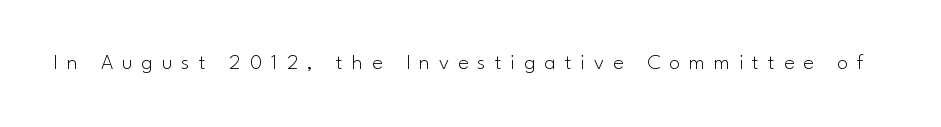
Q: Is the text bold? A: No.
Q: Is the text italic (slanted)? A: No, it is upright.
Q: Is the text underlined? A: No.
Q: Is the spacing between letters normal or unusually wide? A: Unusually wide.
